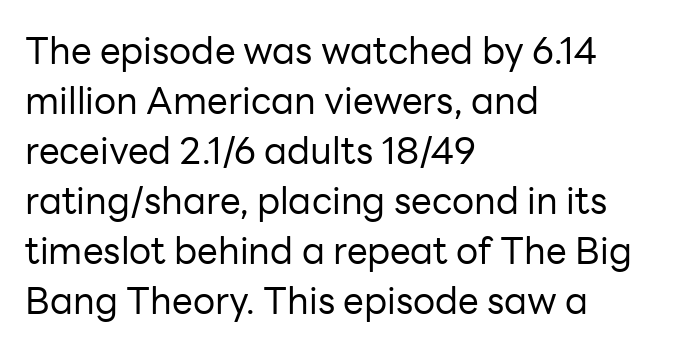
The image shows 37 px regular-weight sans-serif type, upright; set left-aligned, normal line spacing (1.35x), normal letter spacing, not underlined; low stroke contrast and a medium x-height.
